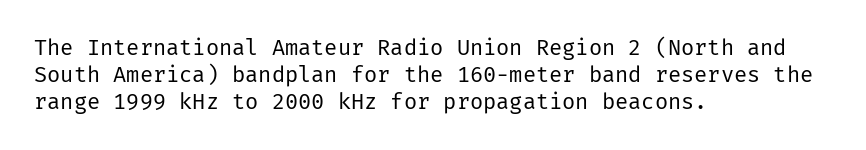
Q: Is the text bold? A: No.
Q: Is the text italic (slanted)? A: No, it is upright.
Q: Is the text underlined? A: No.
Q: How is the paragraph aligned? A: Left-aligned.
Q: Is the spacing between letters normal or unusually wide? A: Normal.
